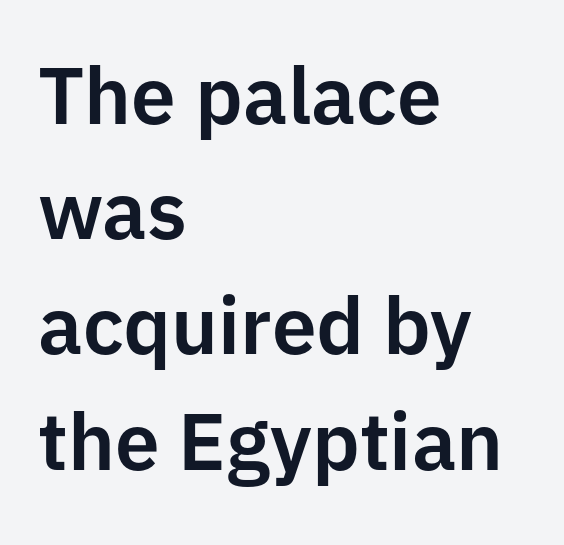
{"serif": "no", "italic": "no", "width": "normal", "stroke_contrast": "low", "x_height": "medium", "monospaced": "no", "underline": "no", "align": "left", "line_spacing": "normal", "line_spacing_ratio": 1.44, "letter_spacing": "normal", "letter_spacing_em": 0.0, "glyph_px": 80}
